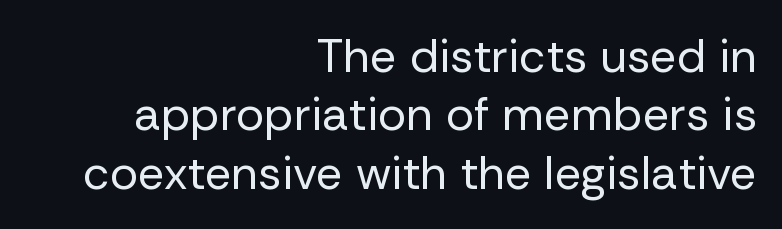
{"serif": "no", "italic": "no", "bold": "no", "weight": "regular", "width": "normal", "stroke_contrast": "low", "x_height": "medium", "monospaced": "no", "underline": "no", "align": "right", "line_spacing_ratio": 1.24, "letter_spacing": "normal", "letter_spacing_em": 0.0, "glyph_px": 47}
